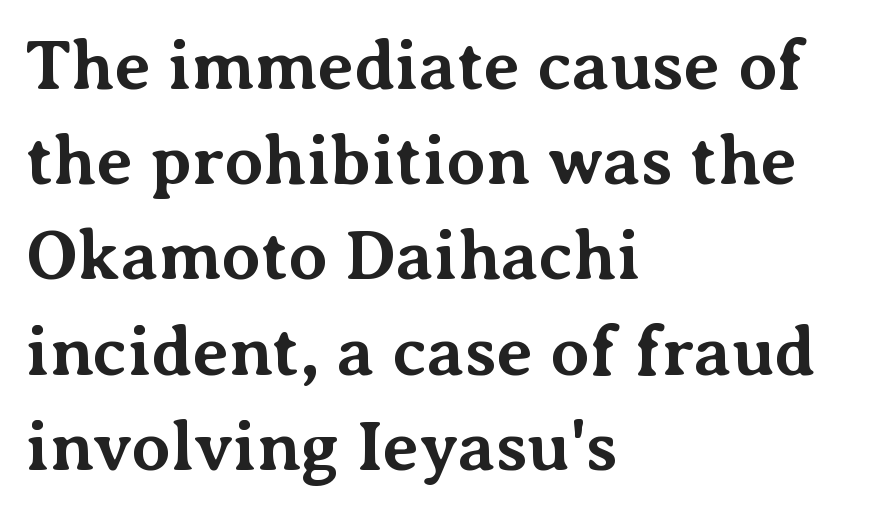
The image shows 70 px bold serif type, upright; set left-aligned, normal line spacing (1.36x), normal letter spacing, not underlined; medium stroke contrast and a medium x-height.
